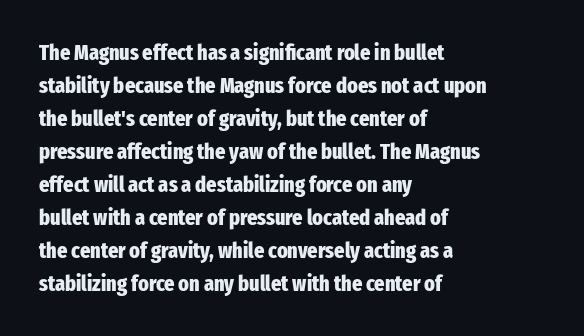
{"italic": "no", "bold": "yes", "underline": "no", "align": "left", "line_spacing": "normal", "line_spacing_ratio": 1.5, "letter_spacing": "normal", "letter_spacing_em": 0.0, "glyph_px": 22}
